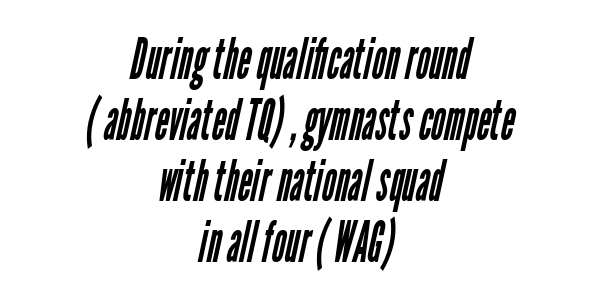
This reads as an unemphasized weight, regular at the heaviest. This sample has the flowing, uneven cadence of proportional lettering. The lines in this sample share a center point and differ in where they start and stop. Each new line begins almost immediately beneath the previous one. Has an underline been added? It has not.
